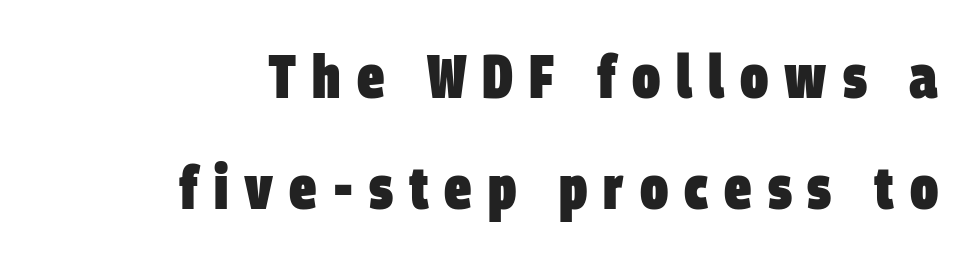
{"serif": "no", "bold": "yes", "weight": "heavy", "width": "condensed", "stroke_contrast": "low", "x_height": "large", "monospaced": "no", "underline": "no", "align": "right", "line_spacing_ratio": 1.82, "letter_spacing": "wide", "letter_spacing_em": 0.26, "glyph_px": 61}
